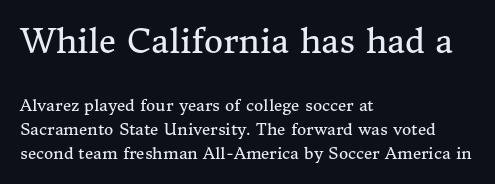
The image shows 33 px regular-weight serif type, upright; set left-aligned, normal line spacing (1.48x), normal letter spacing, not underlined; the first (top) block is 2.06x larger; medium stroke contrast and a medium x-height.
